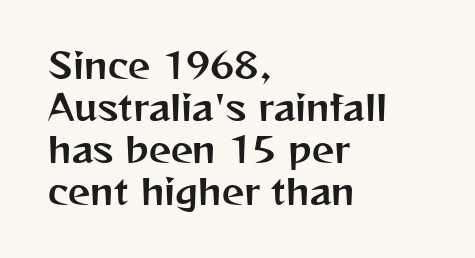
Q: Is the text italic (slanted)? A: No, it is upright.
Q: Is the typeface a serif or a sans-serif typeface? A: Sans-serif.
Q: Is the text underlined? A: No.
Q: How is the paragraph aligned? A: Left-aligned.
Q: Is the spacing between letters normal or unusually wide? A: Normal.
Q: Width (condensed, normal, or wide)? A: Normal.
Q: Stroke contrast? A: Medium.
Q: x-height? A: Medium.
Q: Monospaced? A: No.
